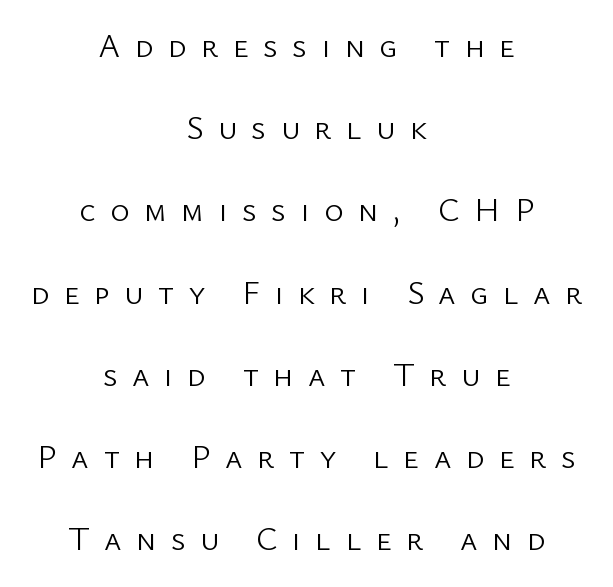
Q: Is the text bold? A: No.
Q: Is the text italic (slanted)? A: No, it is upright.
Q: Is the typeface a serif or a sans-serif typeface? A: Sans-serif.
Q: Is the text underlined? A: No.
Q: How is the paragraph aligned? A: Centered.
Q: Is the spacing between letters normal or unusually wide? A: Unusually wide.
Q: Is the spacing between lines tight, normal or loose? A: Loose.
Q: Width (condensed, normal, or wide)? A: Normal.
Q: Stroke contrast? A: Low.
Q: x-height? A: Medium.
Q: Monospaced? A: No.
